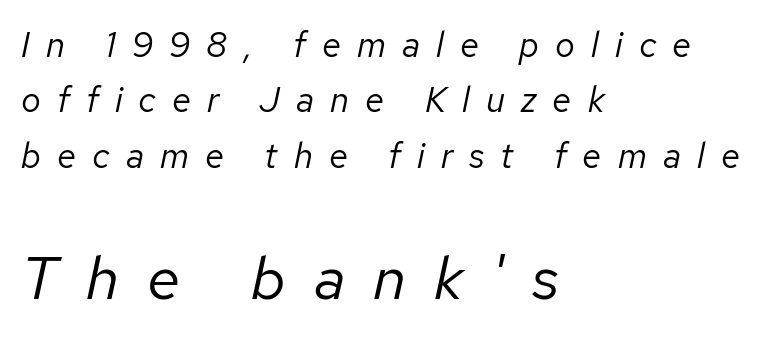
The image shows 61 px regular-weight type, italic (leaning right); set left-aligned, normal line spacing (1.58x), unusually wide letter spacing (+0.46 em), not underlined; the second (bottom) block is 1.74x larger; low stroke contrast and a medium x-height.
